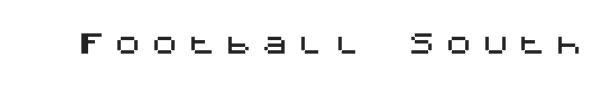
Vertical strokes here are truly vertical. Clear beneath every line of the passage. Does extra space separate the letters? Yes, quite a lot of it.
